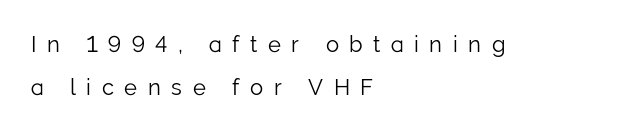
The image shows 22 px text type, upright; set left-aligned, loose line spacing (1.95x), unusually wide letter spacing (+0.48 em), not underlined.
